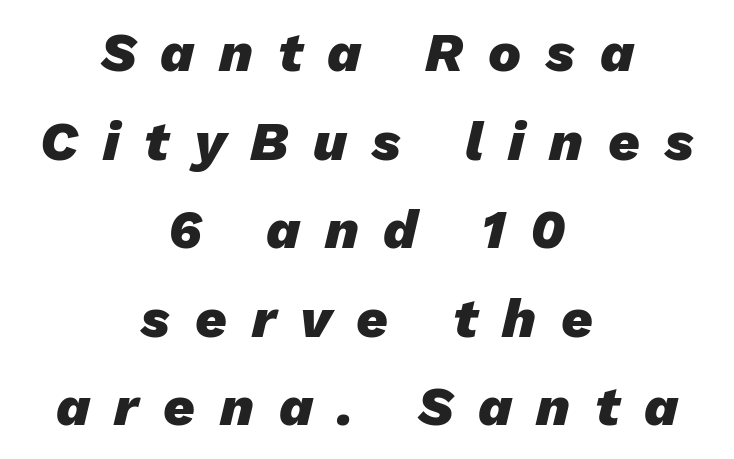
{"italic": "yes", "lean": "right", "slant_degrees": 13, "bold": "yes", "weight": "heavy", "width": "normal", "stroke_contrast": "low", "x_height": "medium", "monospaced": "no", "underline": "no", "align": "center", "line_spacing": "normal", "line_spacing_ratio": 1.61, "letter_spacing": "wide", "letter_spacing_em": 0.45, "glyph_px": 55}
